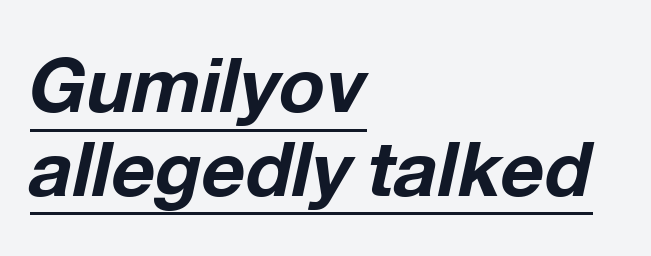
The type is set solid horizontally, with unmodified tracking. Honestly, the underline is the first thing you notice here. Rows of type sit shoulder to shoulder in the vertical direction. The rendering uses natural spacing where letterforms have individual widths. Which margin do the lines hug? The left one — the right edge is uneven.
